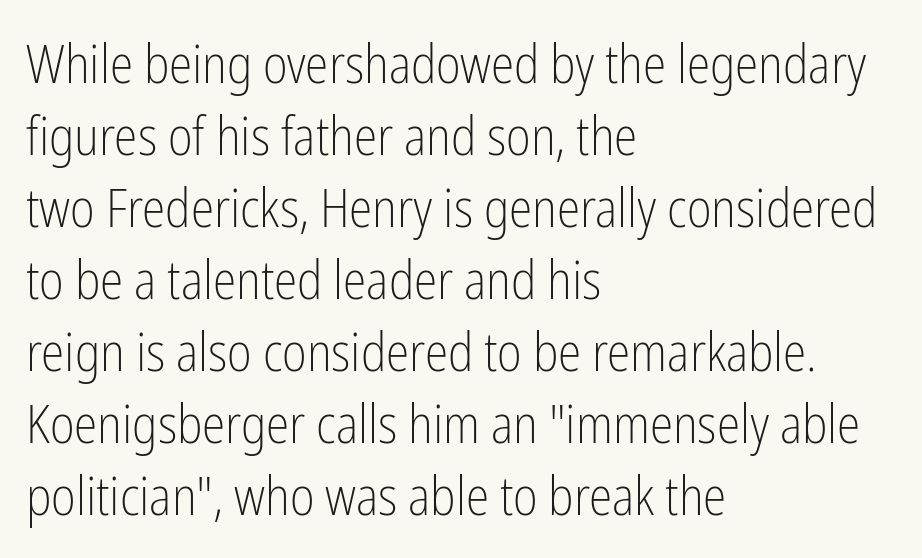
Q: Is the text bold? A: No.
Q: Is the text italic (slanted)? A: No, it is upright.
Q: Is the typeface a serif or a sans-serif typeface? A: Sans-serif.
Q: Is the text underlined? A: No.
Q: How is the paragraph aligned? A: Left-aligned.
Q: Is the spacing between letters normal or unusually wide? A: Normal.
Q: Is the spacing between lines tight, normal or loose? A: Normal.
Q: Width (condensed, normal, or wide)? A: Condensed.
Q: Stroke contrast? A: Low.
Q: x-height? A: Medium.
Q: Monospaced? A: No.
